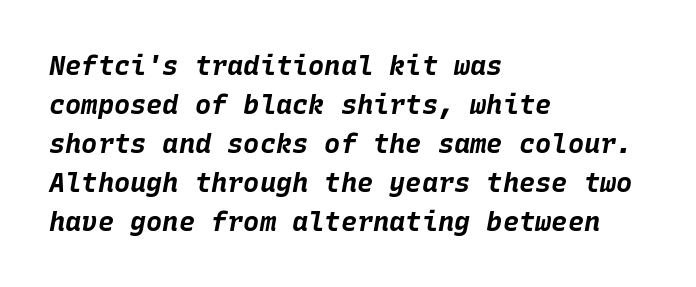
The image shows 27 px bold type, italic (leaning right); set left-aligned, normal line spacing (1.44x), normal letter spacing, not underlined.
